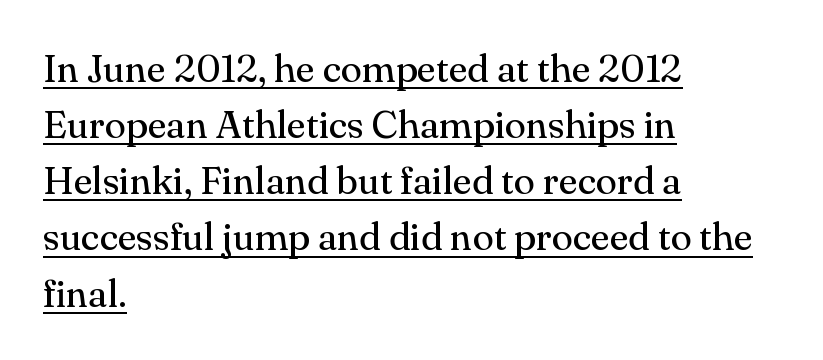
The image shows 39 px regular-weight serif type, upright; set left-aligned, normal line spacing (1.44x), normal letter spacing, underlined; medium stroke contrast and a small x-height.
